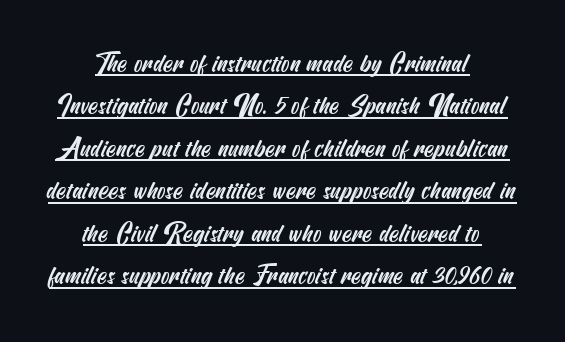
Q: Is the text underlined? A: Yes.
Q: How is the paragraph aligned? A: Centered.
Q: Is the spacing between letters normal or unusually wide? A: Normal.
Q: Is the spacing between lines tight, normal or loose? A: Normal.
